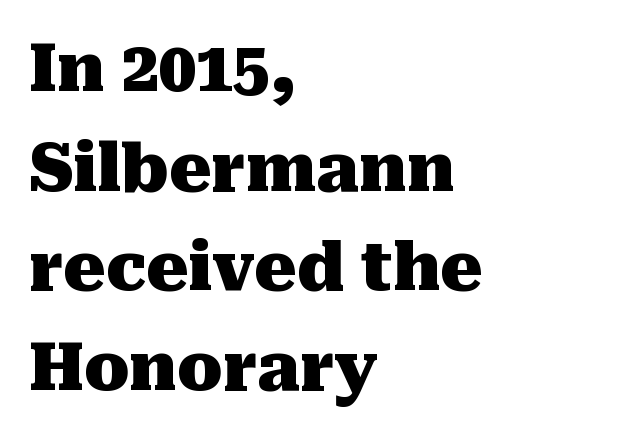
Q: Is the text bold? A: Yes.
Q: Is the text italic (slanted)? A: No, it is upright.
Q: Is the typeface a serif or a sans-serif typeface? A: Serif.
Q: Is the text underlined? A: No.
Q: How is the paragraph aligned? A: Left-aligned.
Q: Is the spacing between letters normal or unusually wide? A: Normal.
Q: Is the spacing between lines tight, normal or loose? A: Normal.
Q: Width (condensed, normal, or wide)? A: Normal.
Q: Stroke contrast? A: Medium.
Q: x-height? A: Medium.
Q: Monospaced? A: No.
